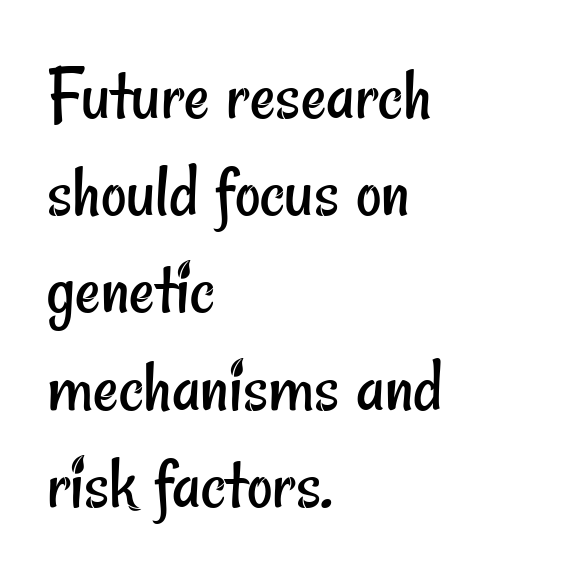
The image shows 79 px regular-weight, condensed sans-serif type; set left-aligned, line spacing 1.23x, normal letter spacing, not underlined; low stroke contrast and a small x-height.
